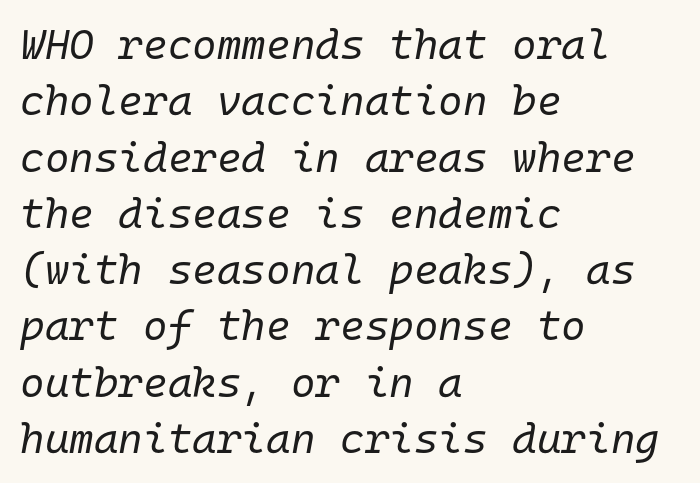
Q: Is the text bold? A: No.
Q: Is the text italic (slanted)? A: Yes, it leans right by about 10 degrees.
Q: Is the text underlined? A: No.
Q: How is the paragraph aligned? A: Left-aligned.
Q: Is the spacing between letters normal or unusually wide? A: Normal.
Q: Is the spacing between lines tight, normal or loose? A: Normal.
Q: Width (condensed, normal, or wide)? A: Normal.
Q: Stroke contrast? A: Low.
Q: x-height? A: Medium.
Q: Monospaced? A: Yes.
